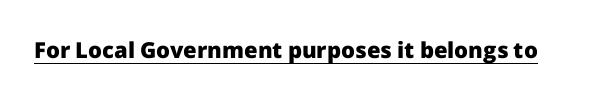
Q: Is the text bold? A: Yes.
Q: Is the text italic (slanted)? A: No, it is upright.
Q: Is the text underlined? A: Yes.
Q: Is the spacing between letters normal or unusually wide? A: Normal.
